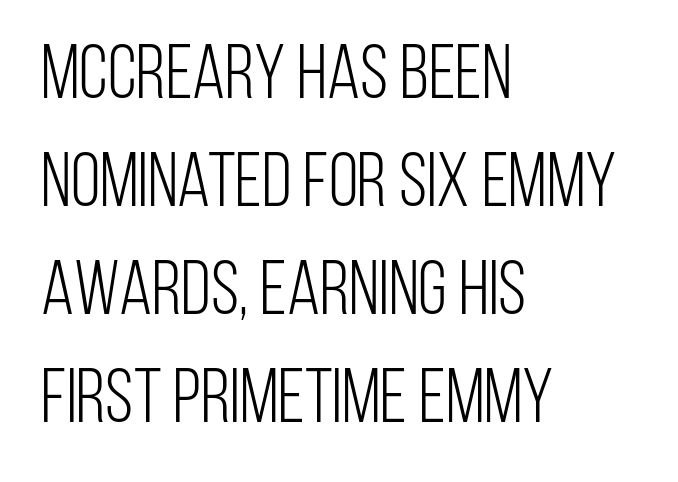
Which margin do the lines hug? The left one — the right edge is uneven. The typesetting does not lean heavy: it is not bold. Looks like regular typesetting: each glyph gets only the width it needs. Check under the words: just untouched page.
